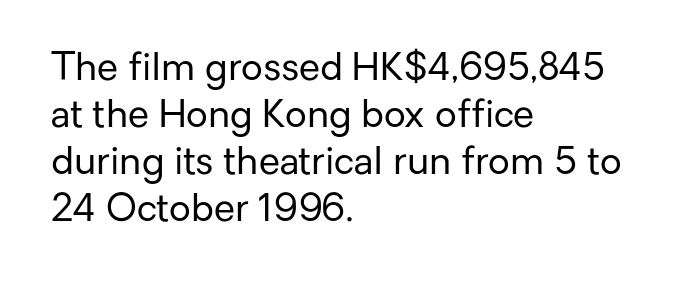
The image shows 38 px regular-weight sans-serif type, upright; set left-aligned, line spacing 1.24x, normal letter spacing, not underlined; low stroke contrast and a medium x-height.
